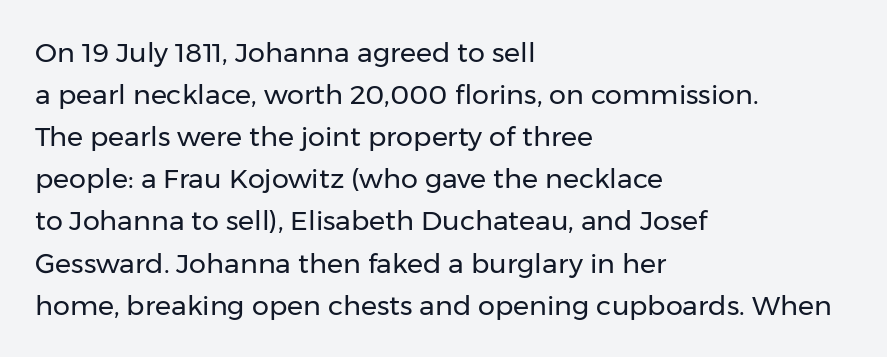
The image shows 27 px text type, upright; set left-aligned, normal line spacing (1.56x), normal letter spacing, not underlined.
